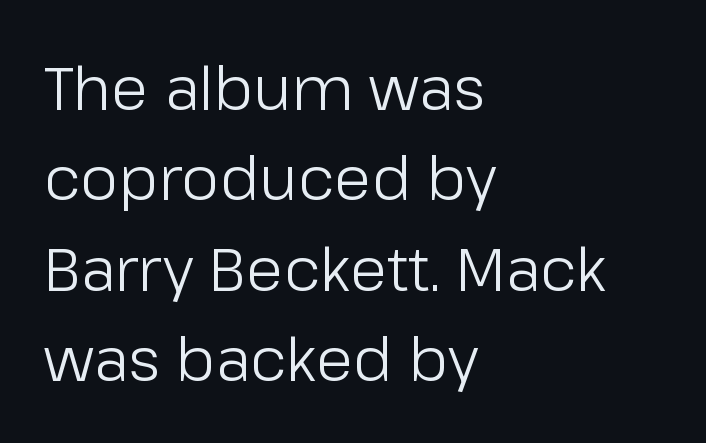
A sans-serif font was chosen for this passage. Heft: none added — not bold. Unlike italic type, these characters show no tilt at all. How are the letters spaced? Ordinarily, with no added tracking. Think of a printed novel: that variable character pitch is what you see here. Quick note: underline off.
